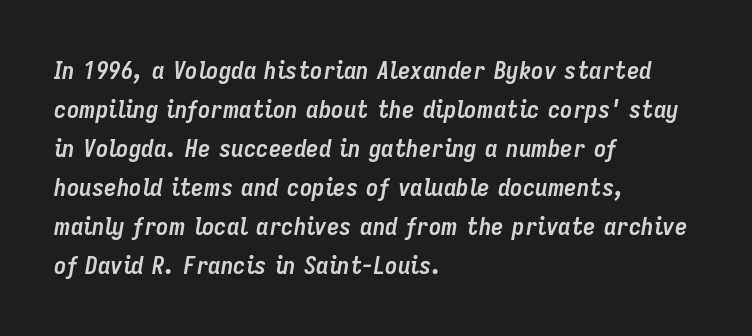
{"italic": "yes", "lean": "right", "slant_degrees": 9, "bold": "yes", "underline": "no", "align": "left", "line_spacing": "normal", "line_spacing_ratio": 1.56, "letter_spacing": "normal", "letter_spacing_em": 0.0, "glyph_px": 25}
